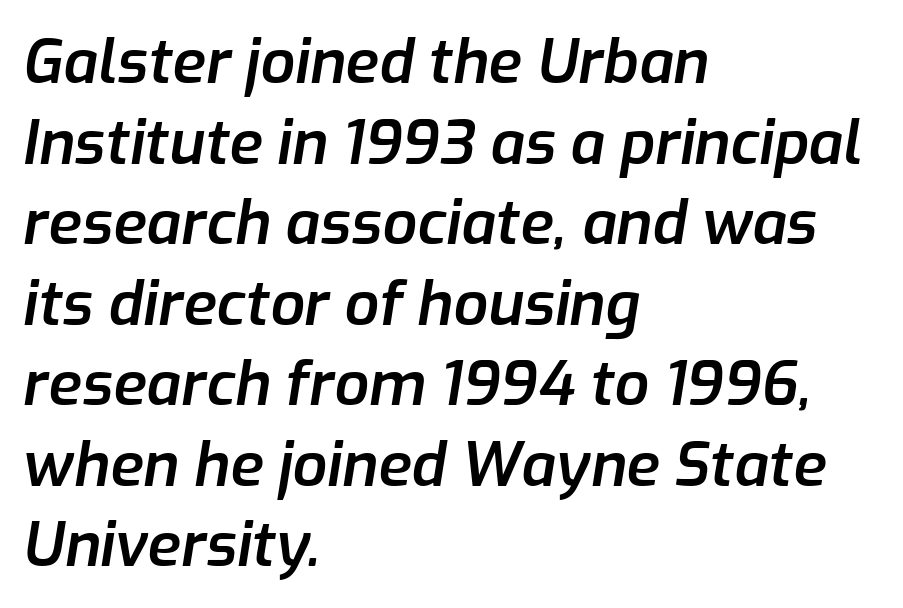
The rendering uses a moderate line-height, typical for paragraphs. I'd describe the lettering as semibold — firm but not a full bold. Tracking value appears to be zero — textbook default spacing. Any mark beneath the type? The region is blank. Do the characters align in a grid? No, the font is proportional.
